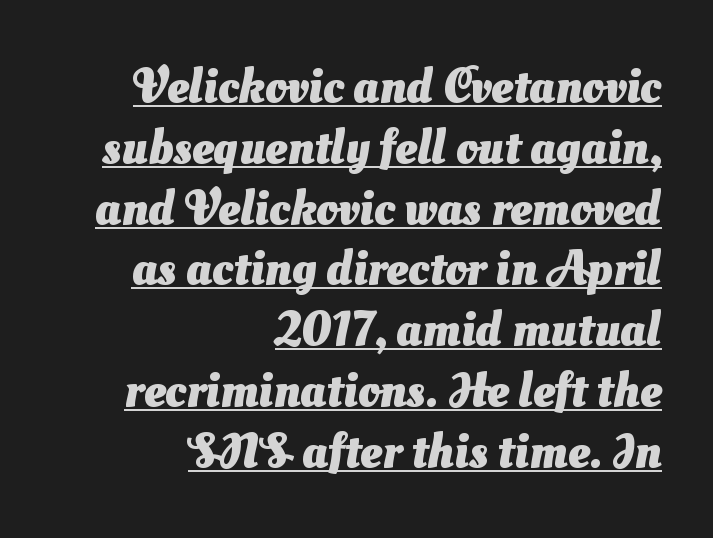
Like a heading marked for emphasis, these lines bear an underscore. Character widths vary here, with narrow letters taking less room than wide ones. Words appear dense and cohesive because spacing is normal. The typeface chosen for these lines omits serifs.
